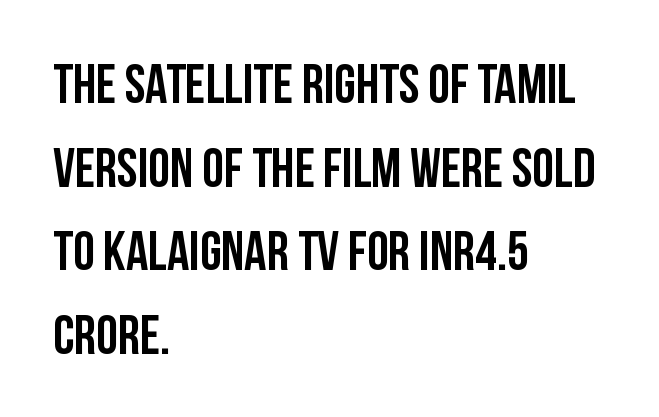
Q: Is the text italic (slanted)? A: No, it is upright.
Q: Is the typeface a serif or a sans-serif typeface? A: Sans-serif.
Q: Is the text underlined? A: No.
Q: How is the paragraph aligned? A: Left-aligned.
Q: Is the spacing between letters normal or unusually wide? A: Normal.
Q: Is the spacing between lines tight, normal or loose? A: Normal.
Q: Width (condensed, normal, or wide)? A: Condensed.
Q: Stroke contrast? A: Low.
Q: x-height? A: Large.
Q: Monospaced? A: No.
